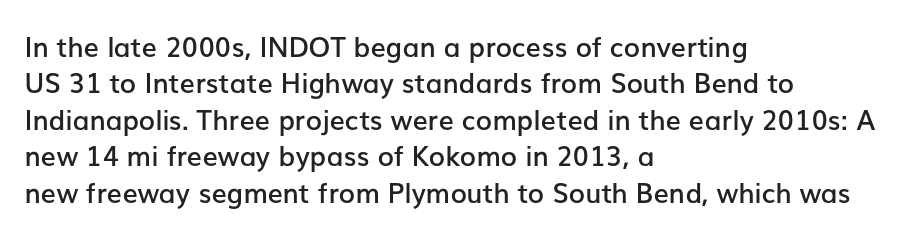
{"italic": "no", "bold": "semi", "underline": "no", "align": "left", "line_spacing": "normal", "line_spacing_ratio": 1.35, "letter_spacing": "normal", "letter_spacing_em": 0.0, "glyph_px": 27}
